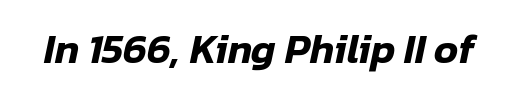
Compared with typical body copy, the letter spacing here is the same. Rendered with sloped, italic letterforms. The glyphs are unaccompanied by any horizontal stroke below them. Here the designer chose a conventional face with non-uniform glyph widths.
